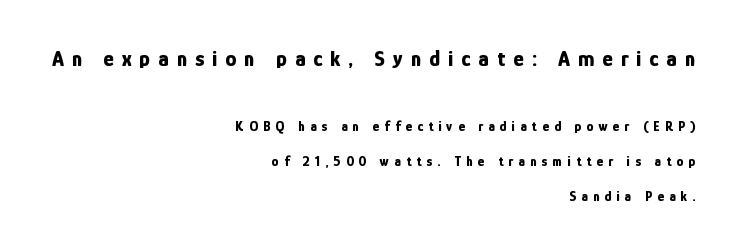
Q: Is the text bold? A: Yes.
Q: Is the text italic (slanted)? A: No, it is upright.
Q: Is the text underlined? A: No.
Q: How is the paragraph aligned? A: Right-aligned.
Q: Is the spacing between letters normal or unusually wide? A: Unusually wide.
Q: Is the spacing between lines tight, normal or loose? A: Loose.
Q: Which block of text is set in a larger size, the first (top) or the second (bottom)? A: The first (top) one.
